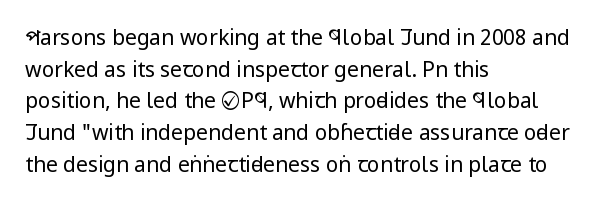
Style check: upright. Leftover space on each line is placed entirely after the last word. The rows are spaced the way most documents space them. The font is comparable to plain body text, perhaps lighter. Honestly, there is no underline to notice here at all. Nobody touched the tracking dial on this one.
